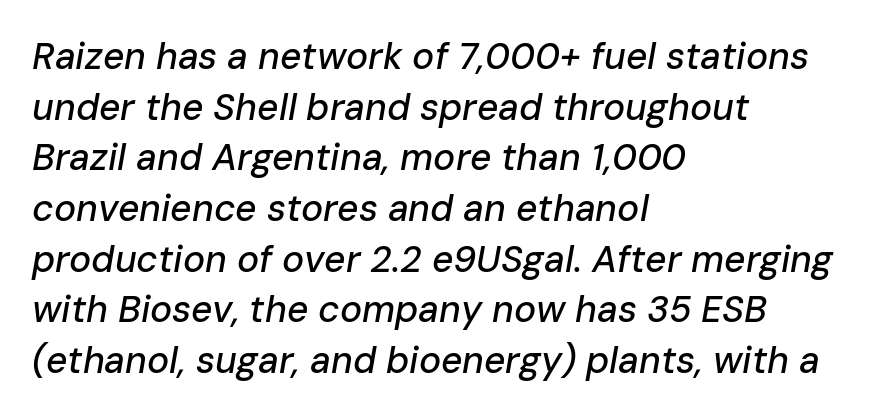
{"italic": "yes", "lean": "right", "slant_degrees": 10, "width": "normal", "stroke_contrast": "low", "x_height": "medium", "monospaced": "no", "underline": "no", "align": "left", "line_spacing": "normal", "line_spacing_ratio": 1.37, "letter_spacing": "normal", "letter_spacing_em": 0.0, "glyph_px": 37}
